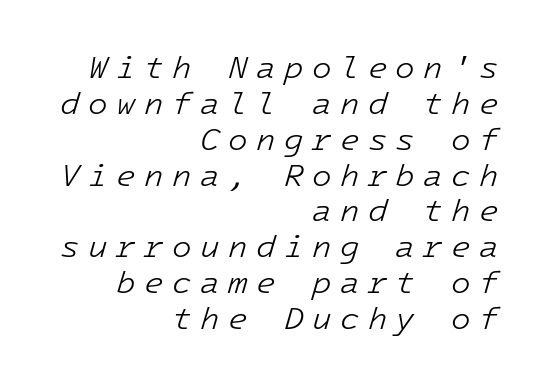
The leading is snug, giving the passage a crowded texture. Just letters on the line, the space beneath them empty. Characters follow at a spacing far wider than the type designer built in. The ragged edge is on the left, which tells us the setting is flush right. Quick note: italic.
